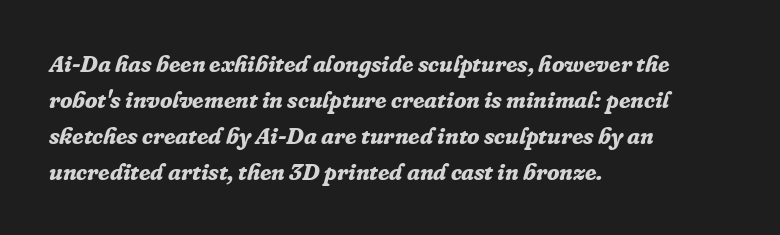
The image shows 23 px bold type, italic (leaning right); set left-aligned, normal line spacing (1.56x), normal letter spacing, not underlined.
